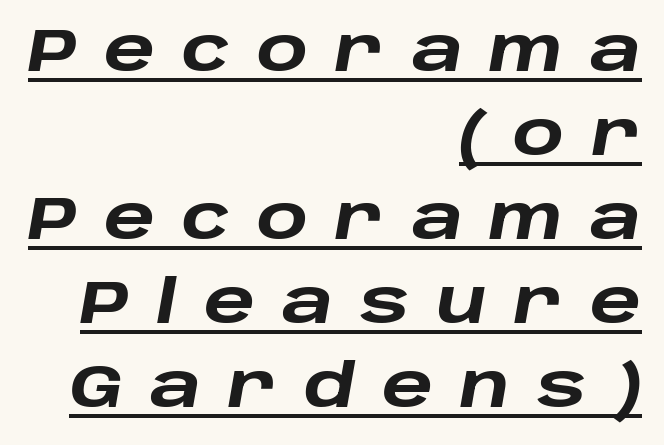
{"italic": "yes", "lean": "right", "slant_degrees": 10, "bold": "yes", "weight": "heavy", "width": "wide", "stroke_contrast": "low", "x_height": "large", "monospaced": "no", "underline": "yes", "align": "right", "line_spacing": "normal", "line_spacing_ratio": 1.4, "letter_spacing": "wide", "letter_spacing_em": 0.45, "glyph_px": 60}
